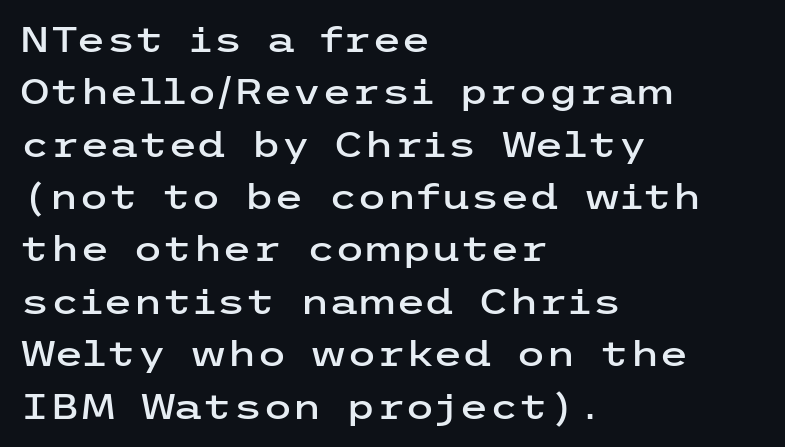
Q: Is the text italic (slanted)? A: No, it is upright.
Q: Is the typeface a serif or a sans-serif typeface? A: Sans-serif.
Q: Is the text underlined? A: No.
Q: How is the paragraph aligned? A: Left-aligned.
Q: Is the spacing between letters normal or unusually wide? A: Normal.
Q: Is the spacing between lines tight, normal or loose? A: Normal.
Q: Width (condensed, normal, or wide)? A: Wide.
Q: Stroke contrast? A: Low.
Q: x-height? A: Medium.
